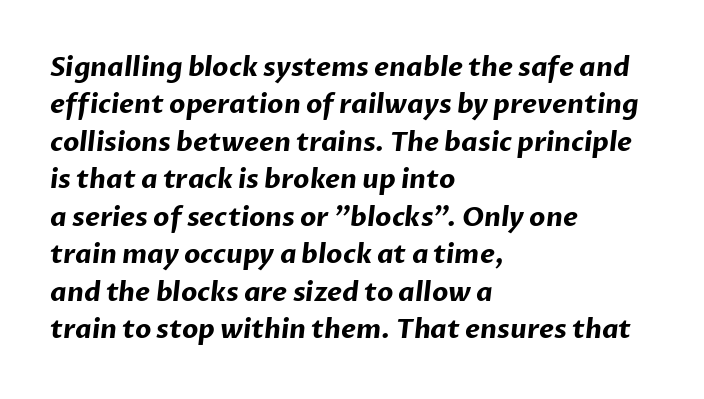
Q: Is the text bold? A: Yes.
Q: Is the text underlined? A: No.
Q: How is the paragraph aligned? A: Left-aligned.
Q: Is the spacing between letters normal or unusually wide? A: Normal.
Q: Is the spacing between lines tight, normal or loose? A: Normal.
